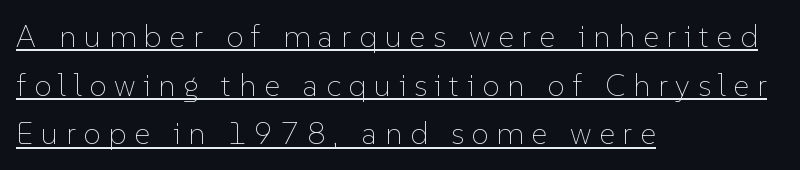
Q: Is the text bold? A: No.
Q: Is the text italic (slanted)? A: No, it is upright.
Q: Is the text underlined? A: Yes.
Q: How is the paragraph aligned? A: Left-aligned.
Q: Is the spacing between letters normal or unusually wide? A: Unusually wide.
Q: Is the spacing between lines tight, normal or loose? A: Normal.
Q: Width (condensed, normal, or wide)? A: Normal.
Q: Stroke contrast? A: Low.
Q: x-height? A: Medium.
Q: Monospaced? A: No.
